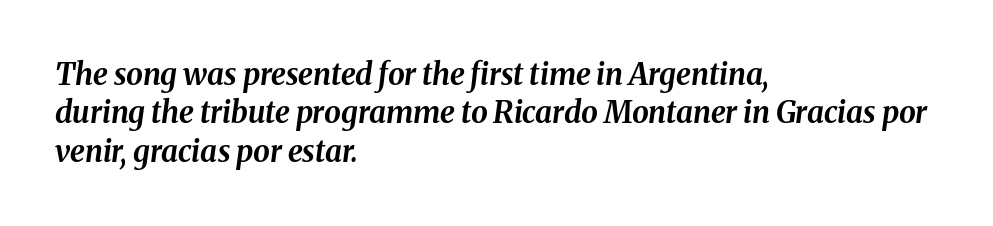
{"italic": "yes", "lean": "right", "slant_degrees": 8, "bold": "yes", "weight": "bold", "width": "normal", "stroke_contrast": "medium", "x_height": "medium", "monospaced": "no", "underline": "no", "align": "left", "line_spacing": "normal", "line_spacing_ratio": 1.28, "letter_spacing": "normal", "letter_spacing_em": 0.0, "glyph_px": 30}
